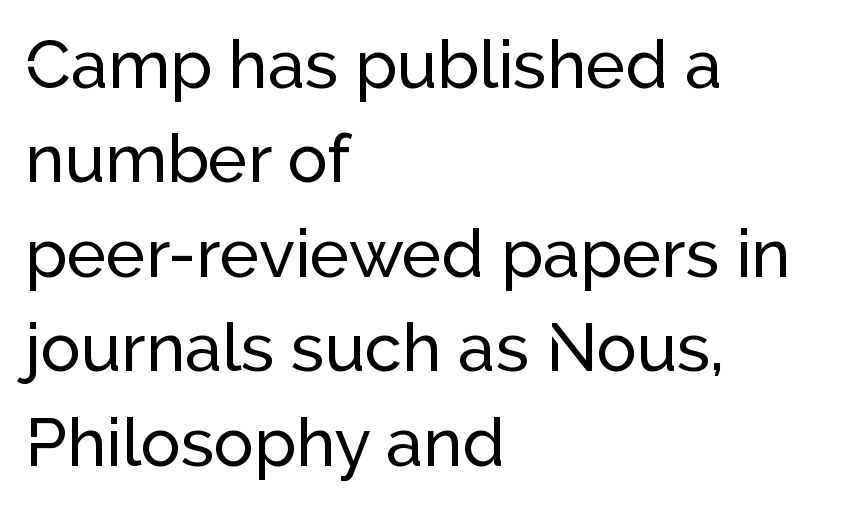
Q: Is the text italic (slanted)? A: No, it is upright.
Q: Is the typeface a serif or a sans-serif typeface? A: Sans-serif.
Q: Is the text underlined? A: No.
Q: How is the paragraph aligned? A: Left-aligned.
Q: Is the spacing between letters normal or unusually wide? A: Normal.
Q: Is the spacing between lines tight, normal or loose? A: Normal.
Q: Width (condensed, normal, or wide)? A: Normal.
Q: Stroke contrast? A: Low.
Q: x-height? A: Medium.
Q: Monospaced? A: No.
